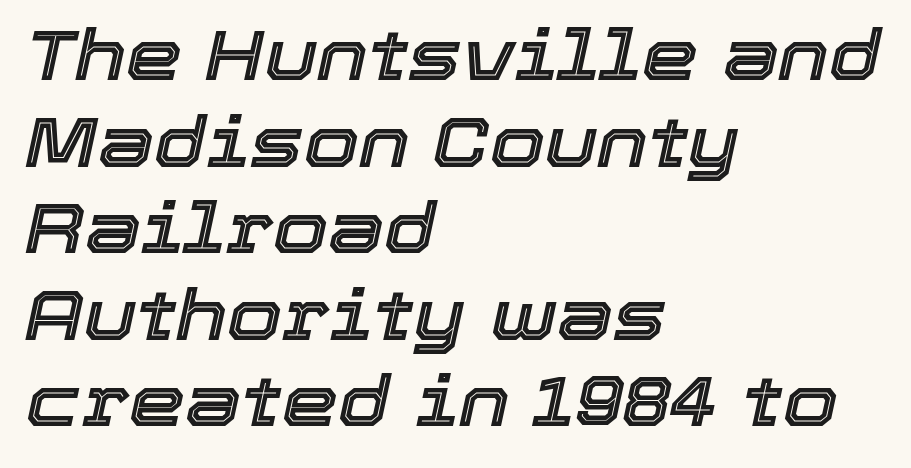
Q: Is the text italic (slanted)? A: Yes, it leans right by about 12 degrees.
Q: Is the text underlined? A: No.
Q: How is the paragraph aligned? A: Left-aligned.
Q: Is the spacing between letters normal or unusually wide? A: Normal.
Q: Width (condensed, normal, or wide)? A: Normal.
Q: x-height? A: Medium.
Q: Monospaced? A: No.
